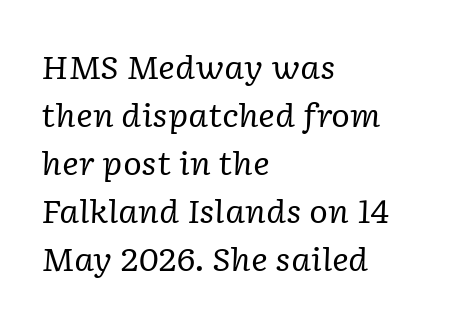
The image shows 32 px regular-weight serif type, italic (leaning right); set left-aligned, normal line spacing (1.5x), normal letter spacing, not underlined; low stroke contrast and a medium x-height.
